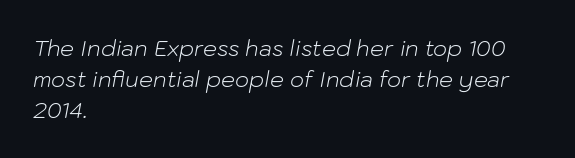
How would I describe the line gaps? Plain and ordinary. Italic? Definitely — the glyphs are oblique. Any mark beneath the type? The region is blank. The strokes are not fattened; the text isn't bold. These lines are set flush left with a ragged right edge. Spacing between characters is what you'd get straight out of the box.
